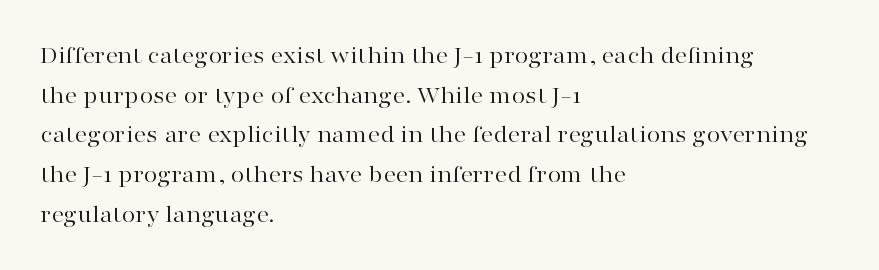
{"italic": "no", "bold": "no", "underline": "no", "align": "left", "line_spacing": "normal", "line_spacing_ratio": 1.59, "letter_spacing": "normal", "letter_spacing_em": 0.0, "glyph_px": 25}
